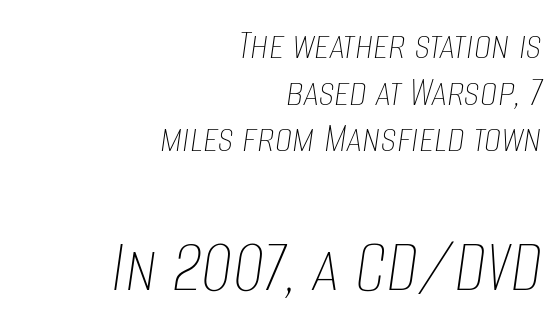
Q: Is the text bold? A: No.
Q: Is the text italic (slanted)? A: Yes, it leans right by about 8 degrees.
Q: Is the text underlined? A: No.
Q: How is the paragraph aligned? A: Right-aligned.
Q: Is the spacing between letters normal or unusually wide? A: Normal.
Q: Is the spacing between lines tight, normal or loose? A: Tight.
Q: Which block of text is set in a larger size, the first (top) or the second (bottom)? A: The second (bottom) one.
Q: Width (condensed, normal, or wide)? A: Condensed.
Q: Stroke contrast? A: Low.
Q: x-height? A: Large.
Q: Monospaced? A: No.
